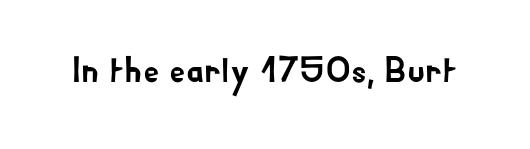
The image shows 36 px sans-serif type, upright; set normal letter spacing, not underlined; low stroke contrast and a small x-height.
